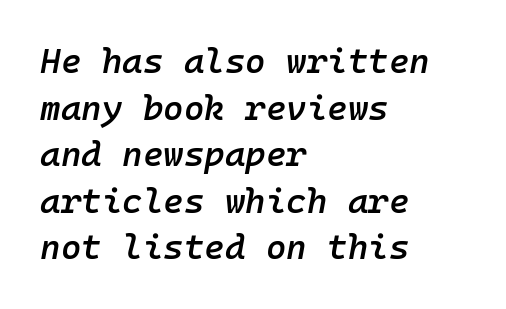
Q: Is the text bold? A: Semi-bold.
Q: Is the text italic (slanted)? A: Yes, it leans right by about 10 degrees.
Q: Is the text underlined? A: No.
Q: How is the paragraph aligned? A: Left-aligned.
Q: Is the spacing between letters normal or unusually wide? A: Normal.
Q: Is the spacing between lines tight, normal or loose? A: Normal.
Q: Width (condensed, normal, or wide)? A: Normal.
Q: Stroke contrast? A: Low.
Q: x-height? A: Medium.
Q: Monospaced? A: Yes.
